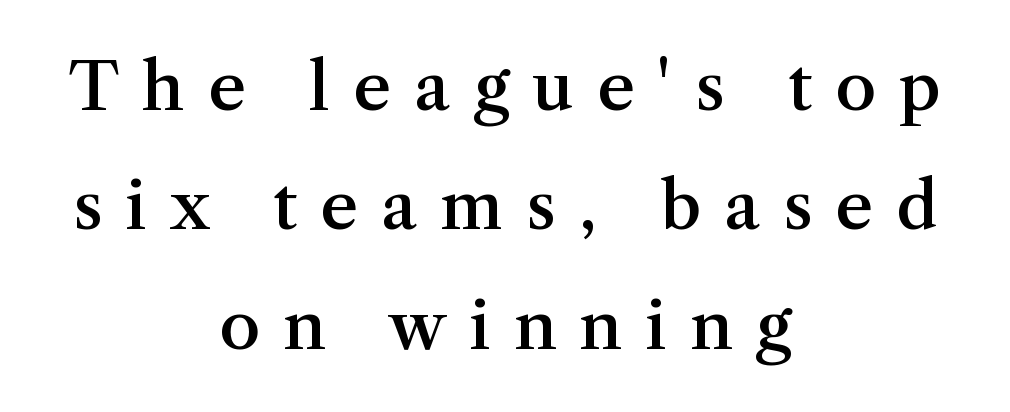
The image shows 66 px semibold serif type, upright; set centered, line spacing 1.81x, unusually wide letter spacing (+0.35 em), not underlined; medium stroke contrast and a medium x-height.
